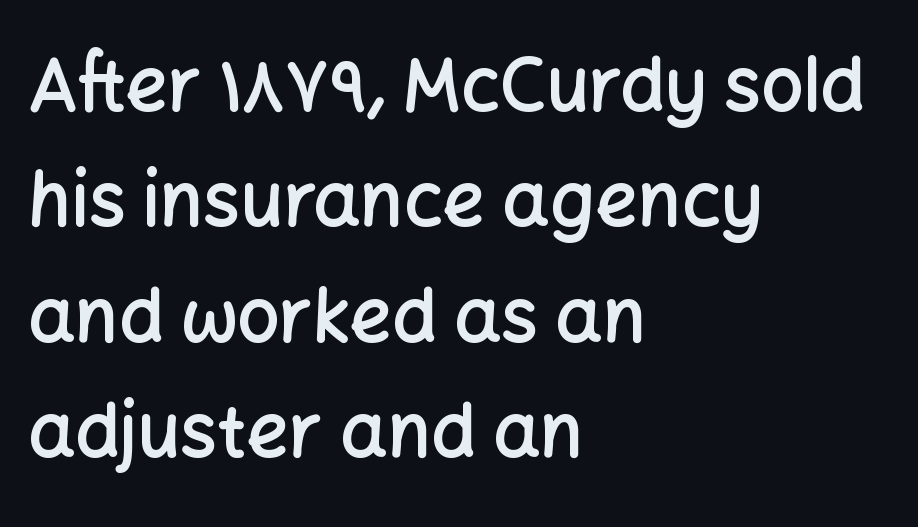
The image shows 74 px semibold sans-serif type, upright; set left-aligned, normal line spacing (1.56x), normal letter spacing, not underlined; low stroke contrast and a medium x-height.
